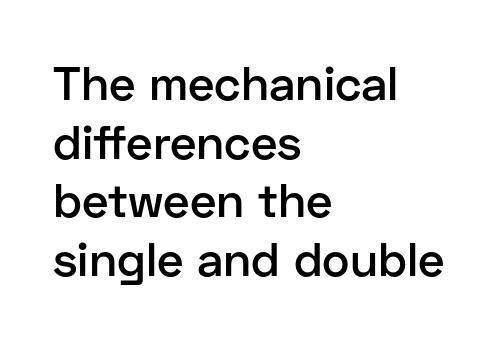
Q: Is the text bold? A: Semi-bold.
Q: Is the text italic (slanted)? A: No, it is upright.
Q: Is the typeface a serif or a sans-serif typeface? A: Sans-serif.
Q: Is the text underlined? A: No.
Q: How is the paragraph aligned? A: Left-aligned.
Q: Is the spacing between letters normal or unusually wide? A: Normal.
Q: Is the spacing between lines tight, normal or loose? A: Normal.
Q: Width (condensed, normal, or wide)? A: Normal.
Q: Stroke contrast? A: Low.
Q: x-height? A: Medium.
Q: Monospaced? A: No.
